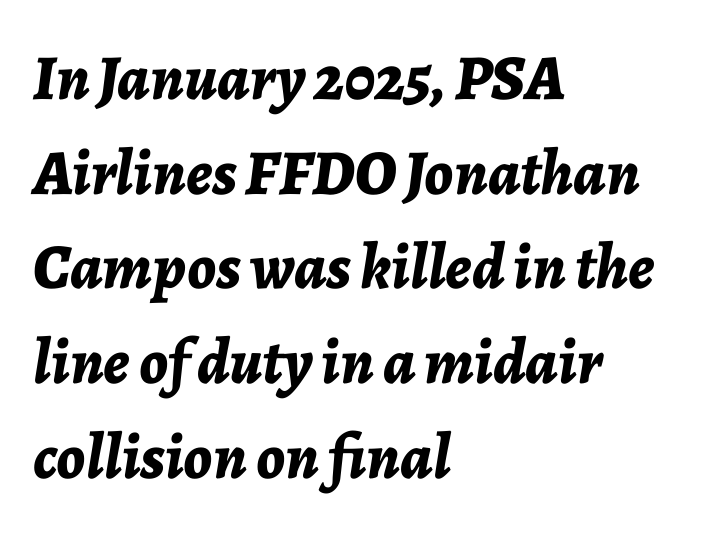
Set as a true bold cut, around the 700 mark. Has an underline been added? It has not. Short note: letters normally spaced. Emphasis-style slanted type is in use. Line beginnings align vertically; line endings do not.
